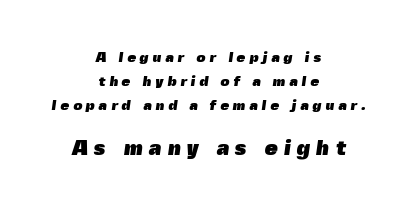
Q: Is the text bold? A: Yes.
Q: Is the text underlined? A: No.
Q: How is the paragraph aligned? A: Centered.
Q: Is the spacing between letters normal or unusually wide? A: Unusually wide.
Q: Is the spacing between lines tight, normal or loose? A: Normal.
Q: Which block of text is set in a larger size, the first (top) or the second (bottom)? A: The second (bottom) one.
